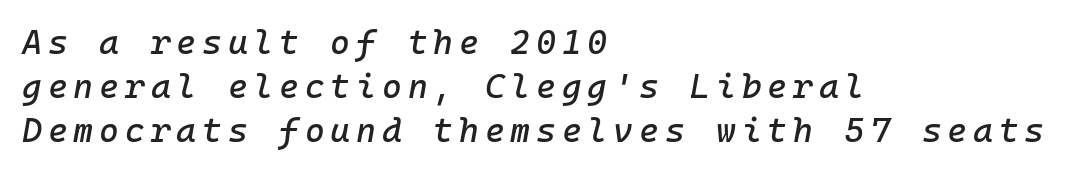
Q: Is the text italic (slanted)? A: Yes, it leans right by about 10 degrees.
Q: Is the text underlined? A: No.
Q: How is the paragraph aligned? A: Left-aligned.
Q: Is the spacing between lines tight, normal or loose? A: Normal.
Q: Width (condensed, normal, or wide)? A: Normal.
Q: Stroke contrast? A: Low.
Q: x-height? A: Medium.
